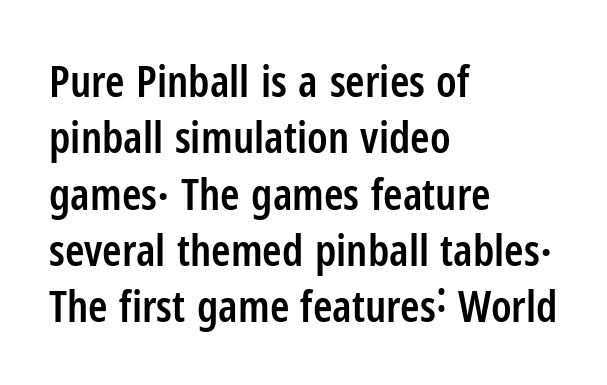
Is there much room between lines? A standard amount, neither cramped nor airy. What weight is shown? A semibold, between regular and bold. Is there any slant? The stems are plumb. Each row of text sits above clean, open space. Between one letter and the next there's only the usual sliver of space. A typesetter would call this proportional, since set widths differ per character.
